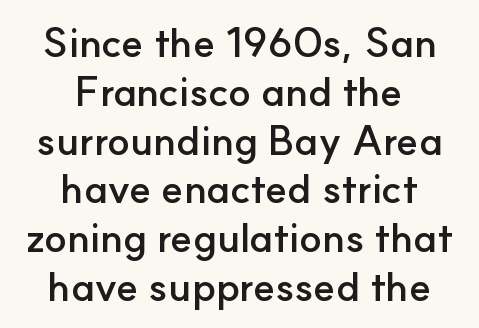
{"serif": "no", "italic": "no", "bold": "yes", "weight": "semibold", "width": "normal", "stroke_contrast": "low", "x_height": "small", "monospaced": "no", "underline": "no", "align": "center", "line_spacing_ratio": 1.19, "letter_spacing": "normal", "letter_spacing_em": 0.0, "glyph_px": 41}
